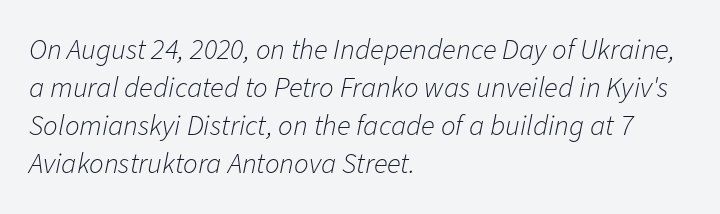
Clear beneath every line of the passage. The block of text has a typical density, with ordinary space between rows. Look at the tracking — it's just the regular setting, nothing added. This sample is left-justified, so line endings fall wherever the words run out.
